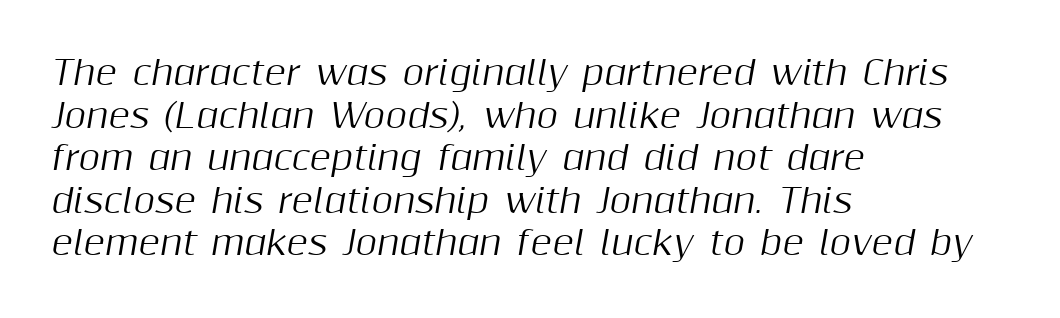
Q: Is the text italic (slanted)? A: Yes, it leans right by about 10 degrees.
Q: Is the text underlined? A: No.
Q: How is the paragraph aligned? A: Left-aligned.
Q: Is the spacing between letters normal or unusually wide? A: Normal.
Q: Is the spacing between lines tight, normal or loose? A: Normal.
Q: Width (condensed, normal, or wide)? A: Normal.
Q: Stroke contrast? A: Medium.
Q: x-height? A: Medium.
Q: Monospaced? A: No.
